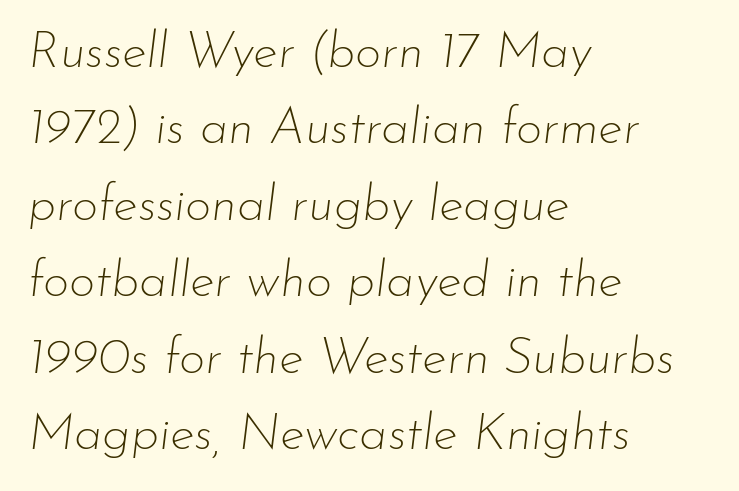
{"italic": "yes", "lean": "right", "slant_degrees": 7, "bold": "no", "weight": "thin", "width": "normal", "stroke_contrast": "low", "x_height": "small", "monospaced": "no", "underline": "no", "align": "left", "line_spacing": "normal", "line_spacing_ratio": 1.5, "letter_spacing": "normal", "letter_spacing_em": 0.0, "glyph_px": 51}
